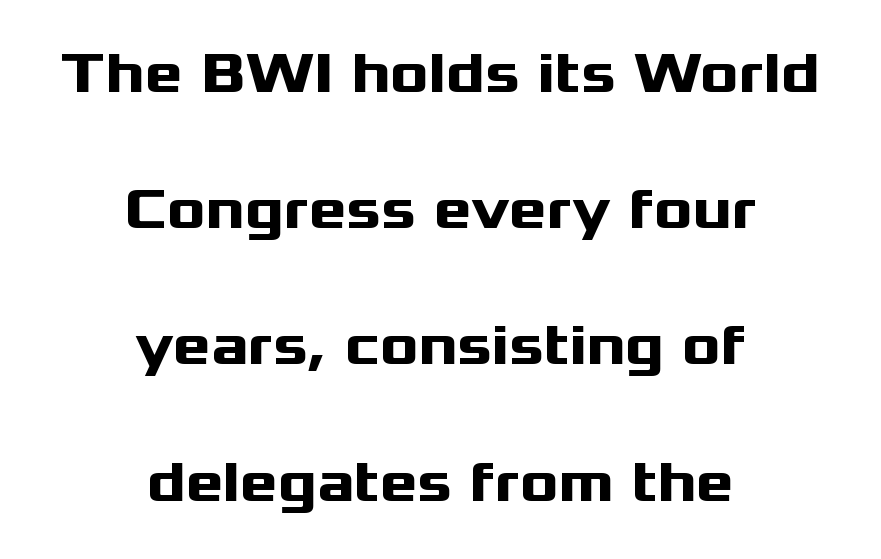
Which margin do the lines hug? Neither — every line sits in the middle. This block would shrink considerably if given ordinary leading; it's expanded now. Does extra space separate the letters? No, they use regular spacing. The typesetting leans heavy: a genuine bold.
